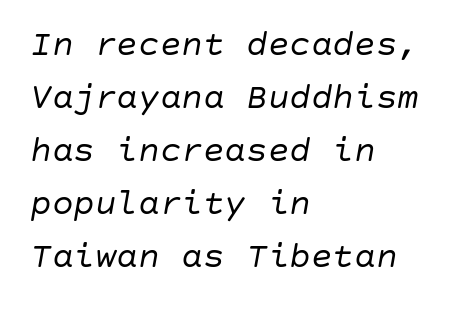
{"italic": "yes", "lean": "right", "slant_degrees": 10, "bold": "no", "weight": "regular", "width": "normal", "stroke_contrast": "low", "x_height": "large", "underline": "no", "align": "left", "line_spacing": "normal", "line_spacing_ratio": 1.47, "letter_spacing": "normal", "letter_spacing_em": 0.0, "glyph_px": 36}
